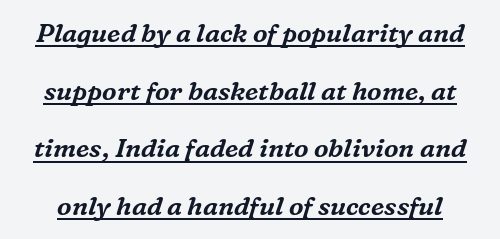
{"italic": "yes", "lean": "right", "slant_degrees": 16, "underline": "yes", "line_spacing": "loose", "line_spacing_ratio": 2.22, "letter_spacing": "normal", "letter_spacing_em": 0.0, "glyph_px": 26}
